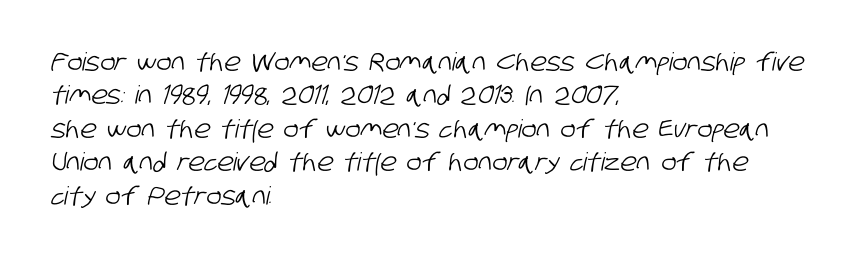
The image shows 25 px text type; set left-aligned, normal line spacing (1.34x), normal letter spacing, not underlined.
